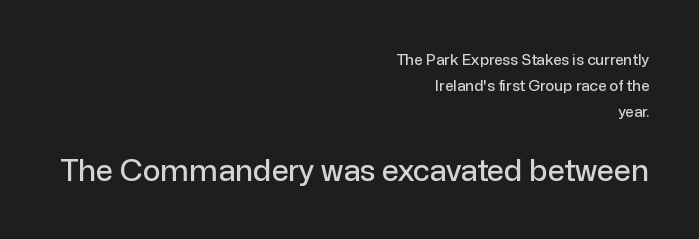
Typesetter's note — lower block bumped up in size, upper block left smaller. Regarding serifs, this sample does without them. Here the designer chose a conventional face with non-uniform glyph widths. Which margin do the lines hug? The right one — the left edge is uneven. A typesetter would mark this as roman, not italic. Descender tails drop into unmarked territory.
